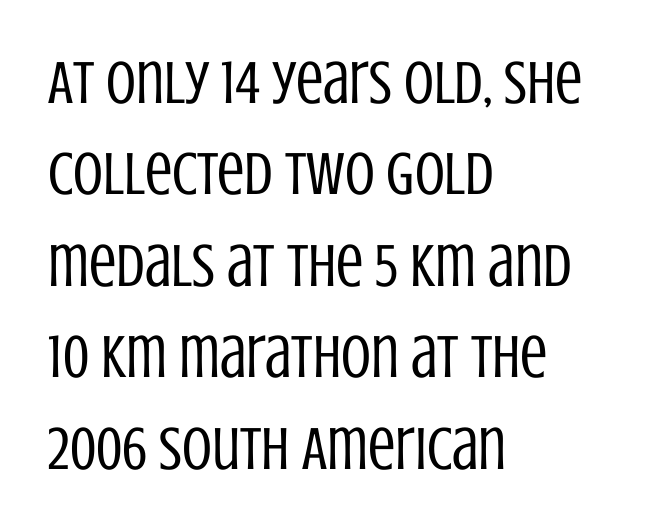
The image shows 61 px regular-weight, condensed sans-serif type, upright; set left-aligned, normal line spacing (1.5x), normal letter spacing, not underlined; low stroke contrast and a large x-height.
